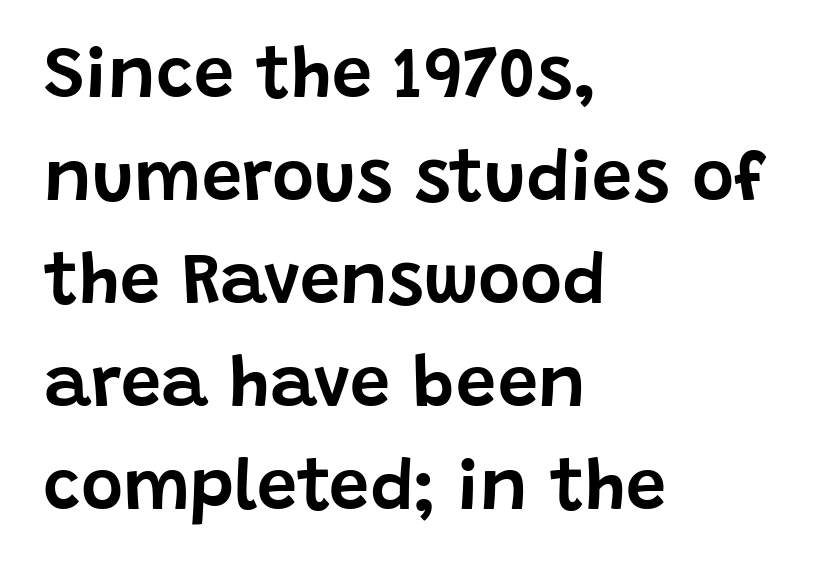
The image shows 72 px sans-serif type, upright; set left-aligned, normal line spacing (1.43x), normal letter spacing, not underlined; low stroke contrast and a large x-height.
